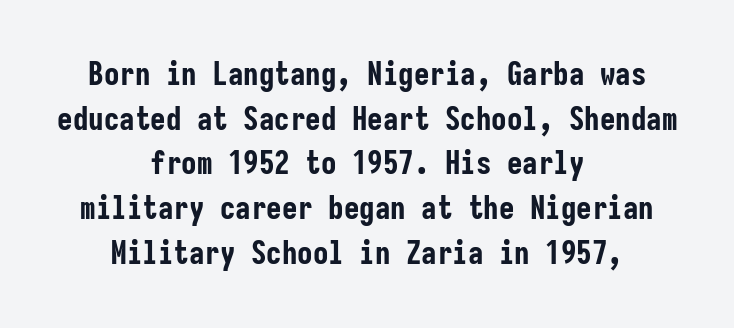
{"serif": "no", "italic": "no", "bold": "yes", "weight": "bold", "width": "condensed", "stroke_contrast": "low", "x_height": "medium", "monospaced": "yes", "underline": "no", "align": "center", "line_spacing": "normal", "line_spacing_ratio": 1.44, "letter_spacing": "normal", "letter_spacing_em": 0.0, "glyph_px": 31}
